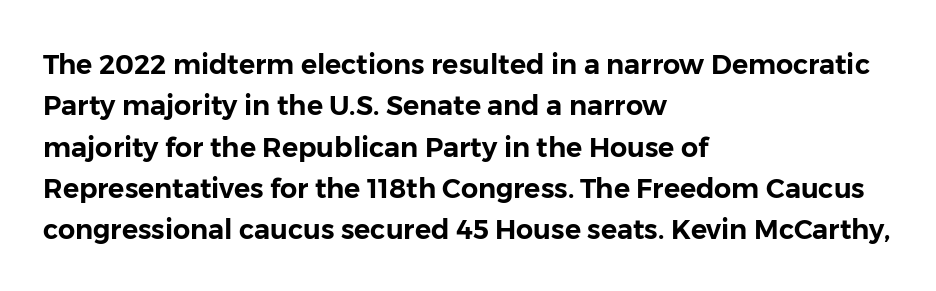
{"italic": "no", "underline": "no", "align": "left", "line_spacing": "normal", "line_spacing_ratio": 1.53, "letter_spacing": "normal", "letter_spacing_em": 0.0, "glyph_px": 27}
